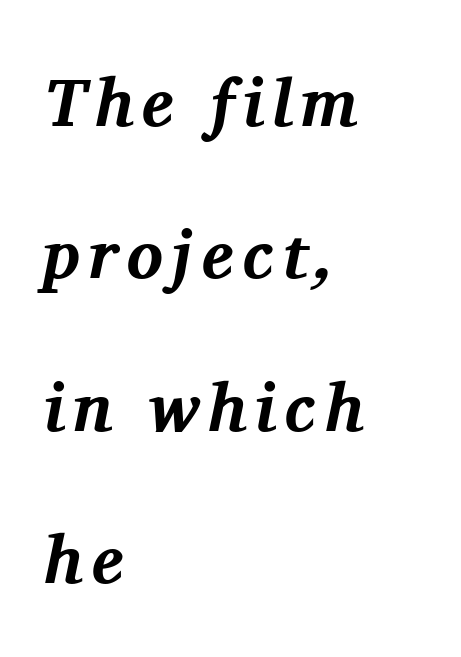
The lines are quadded left. Honestly, there is no underline to notice here at all. Do the characters align in a grid? No, the font is proportional. Does the type have serifs? Yes, each stem ends in a small foot.
